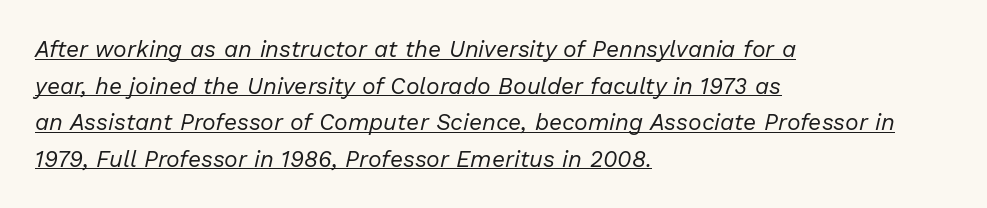
Rendered with sloped, italic letterforms. The lettering is marked with a stroke running underneath it. This sample uses plain, unmodified letter spacing. Teacher's note: observe the even left margin — that is flush-left alignment. Compared with a typical body face, this is equally light or lighter still.
